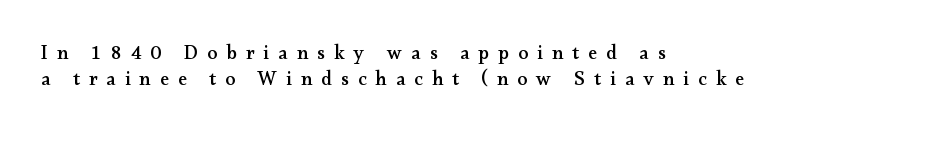
The paragraph shown leans on its left margin. Tall strokes in this sample are plumb rather than angled. Reading down the column, the eye jumps a familiar distance to each next line. This rendering widens character spacing well past its baseline value. Clear beneath every line of the passage.
